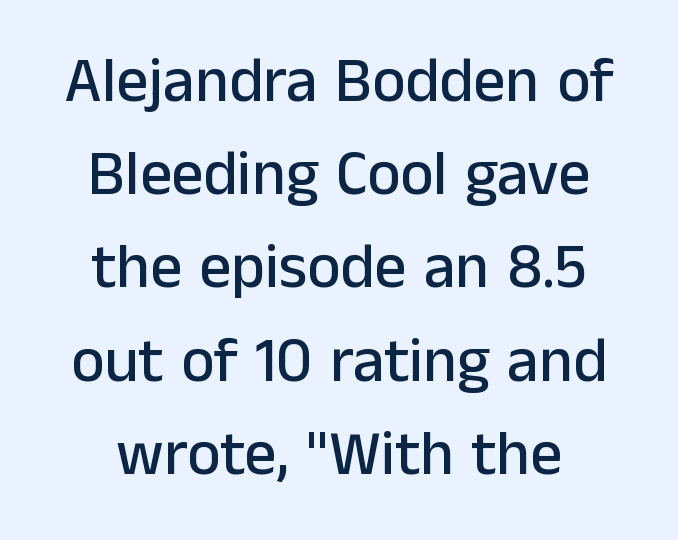
{"serif": "no", "italic": "no", "width": "normal", "stroke_contrast": "low", "x_height": "medium", "monospaced": "no", "underline": "no", "align": "center", "line_spacing": "normal", "line_spacing_ratio": 1.48, "letter_spacing": "normal", "letter_spacing_em": 0.0, "glyph_px": 63}
